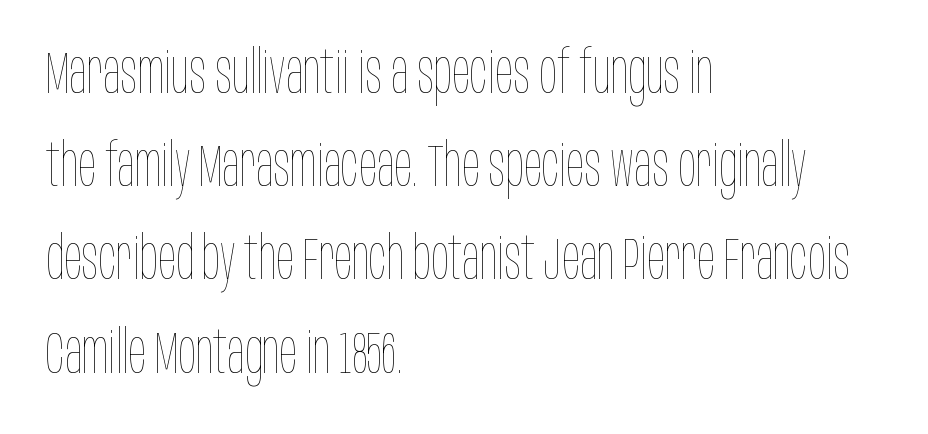
The image shows 59 px thin, condensed type, upright; set left-aligned, normal line spacing (1.58x), normal letter spacing, not underlined; low stroke contrast and a large x-height.
